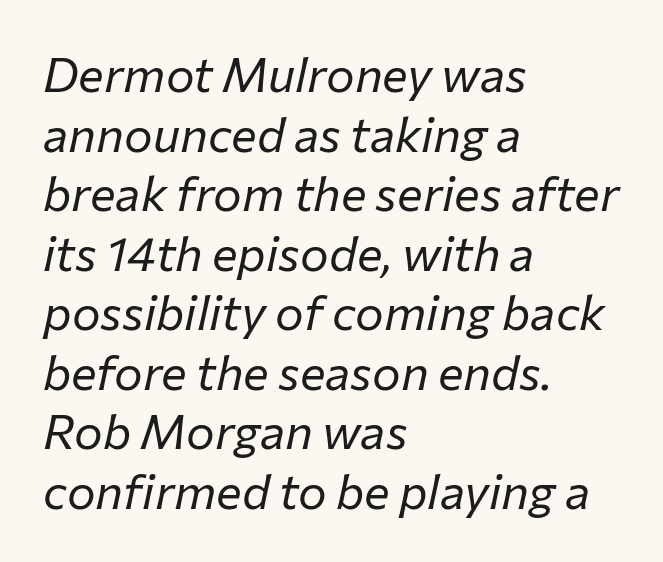
Q: Is the text bold? A: No.
Q: Is the text italic (slanted)? A: Yes, it leans right by about 12 degrees.
Q: Is the text underlined? A: No.
Q: How is the paragraph aligned? A: Left-aligned.
Q: Is the spacing between letters normal or unusually wide? A: Normal.
Q: Width (condensed, normal, or wide)? A: Normal.
Q: Stroke contrast? A: Low.
Q: x-height? A: Medium.
Q: Monospaced? A: No.
